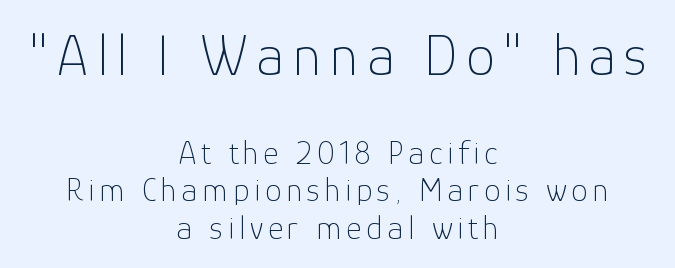
The image shows 59 px thin sans-serif type, upright; set centered, tight line spacing (1.1x), not underlined; the first (top) block is 1.74x larger; low stroke contrast and a medium x-height.
